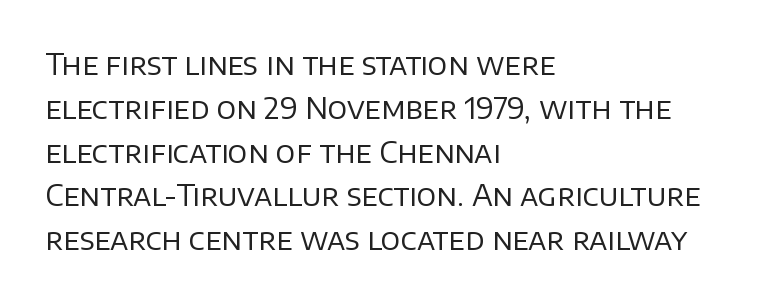
{"serif": "no", "italic": "no", "bold": "no", "weight": "regular", "width": "normal", "stroke_contrast": "low", "x_height": "large", "monospaced": "no", "underline": "no", "align": "left", "line_spacing": "normal", "line_spacing_ratio": 1.51, "letter_spacing": "normal", "letter_spacing_em": 0.0, "glyph_px": 29}
